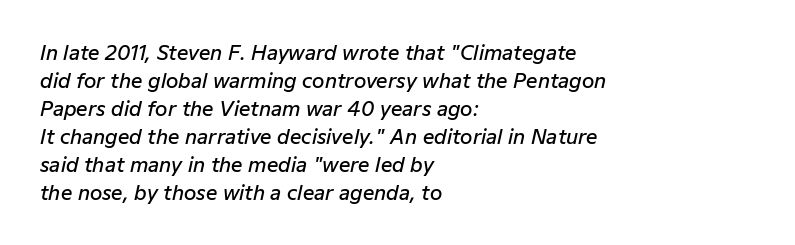
{"italic": "yes", "lean": "right", "slant_degrees": 12, "bold": "semi", "underline": "no", "align": "left", "line_spacing": "normal", "line_spacing_ratio": 1.4, "letter_spacing": "normal", "letter_spacing_em": 0.0, "glyph_px": 20}
